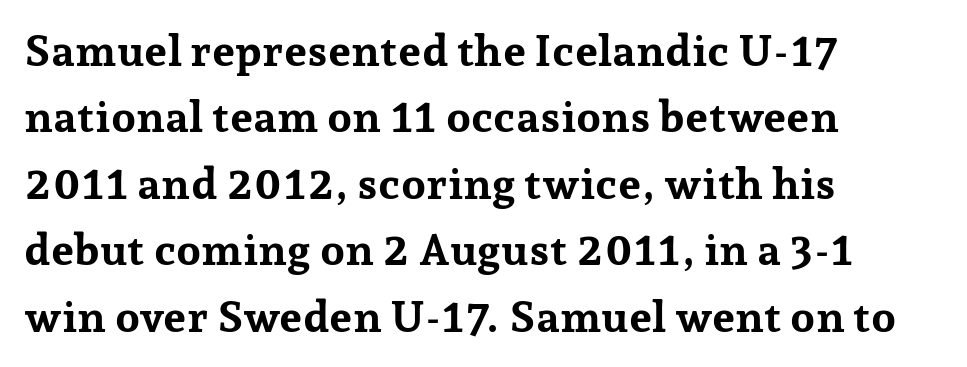
{"serif": "yes", "italic": "no", "bold": "yes", "weight": "bold", "width": "normal", "stroke_contrast": "low", "x_height": "medium", "monospaced": "no", "underline": "no", "align": "left", "line_spacing": "normal", "line_spacing_ratio": 1.51, "letter_spacing": "normal", "letter_spacing_em": 0.0, "glyph_px": 44}
